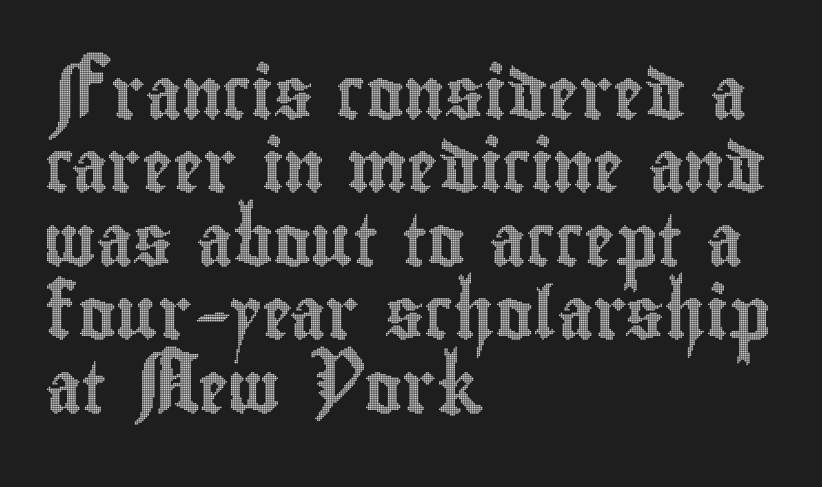
Q: Is the text italic (slanted)? A: No, it is upright.
Q: Is the text underlined? A: No.
Q: How is the paragraph aligned? A: Left-aligned.
Q: Is the spacing between letters normal or unusually wide? A: Normal.
Q: Is the spacing between lines tight, normal or loose? A: Normal.
Q: Width (condensed, normal, or wide)? A: Condensed.
Q: x-height? A: Small.
Q: Monospaced? A: No.
